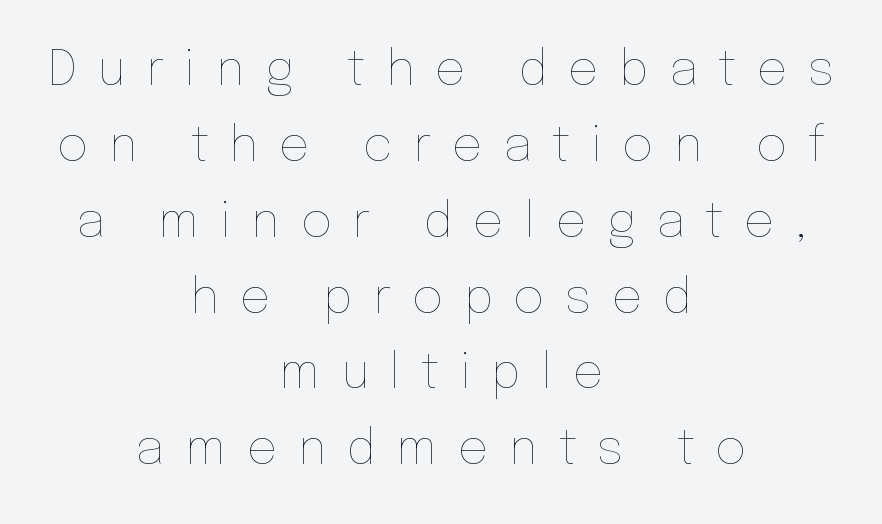
{"italic": "no", "bold": "no", "weight": "thin", "width": "normal", "stroke_contrast": "low", "x_height": "medium", "monospaced": "no", "underline": "no", "align": "center", "line_spacing": "normal", "line_spacing_ratio": 1.58, "letter_spacing": "wide", "letter_spacing_em": 0.43, "glyph_px": 48}
